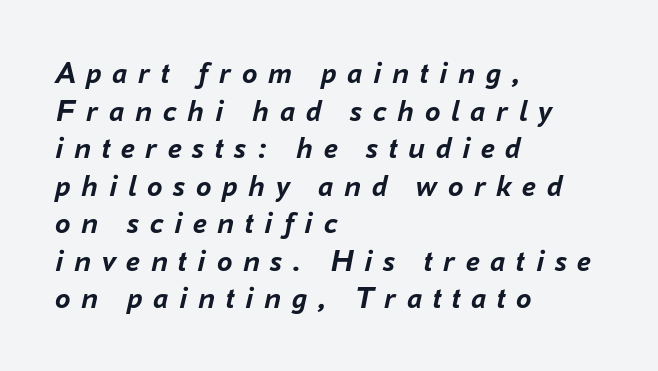
The image shows 31 px semibold type, italic (leaning right); set left-aligned, line spacing 1.21x, unusually wide letter spacing (+0.34 em), not underlined; low stroke contrast and a medium x-height.
